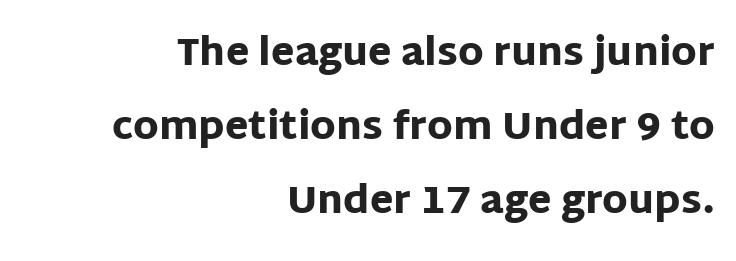
Regarding leading, the lines here are spaced well apart. A typesetter would mark this as roman, not italic. A dark, heavy texture on the line: the type is bold. Underline: absent. The ragged edge is on the left, which tells us the setting is flush right.
